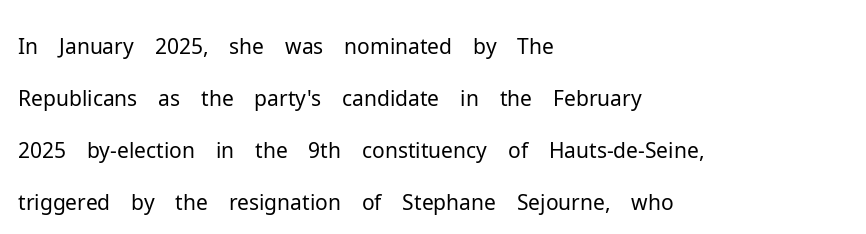
Q: Is the text bold? A: No.
Q: Is the text italic (slanted)? A: No, it is upright.
Q: Is the typeface a serif or a sans-serif typeface? A: Sans-serif.
Q: Is the text underlined? A: No.
Q: How is the paragraph aligned? A: Left-aligned.
Q: Is the spacing between letters normal or unusually wide? A: Normal.
Q: Width (condensed, normal, or wide)? A: Normal.
Q: Stroke contrast? A: Low.
Q: x-height? A: Medium.
Q: Monospaced? A: No.
